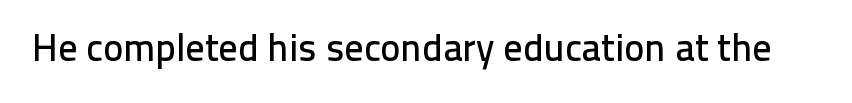
{"serif": "no", "italic": "no", "width": "normal", "stroke_contrast": "low", "x_height": "medium", "monospaced": "no", "underline": "no", "letter_spacing": "normal", "letter_spacing_em": 0.0, "glyph_px": 38}
